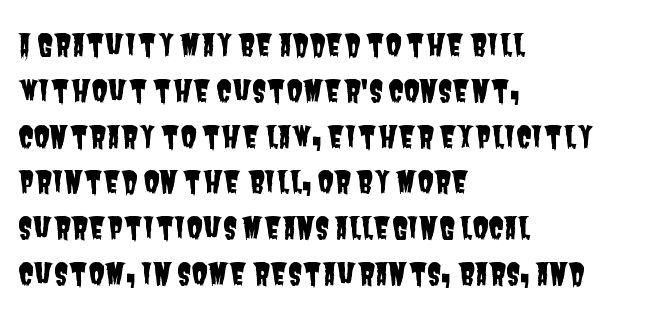
Q: Is the typeface a serif or a sans-serif typeface? A: Sans-serif.
Q: Is the text underlined? A: No.
Q: How is the paragraph aligned? A: Left-aligned.
Q: Is the spacing between letters normal or unusually wide? A: Normal.
Q: Is the spacing between lines tight, normal or loose? A: Normal.
Q: Width (condensed, normal, or wide)? A: Condensed.
Q: Stroke contrast? A: Low.
Q: x-height? A: Large.
Q: Monospaced? A: No.
